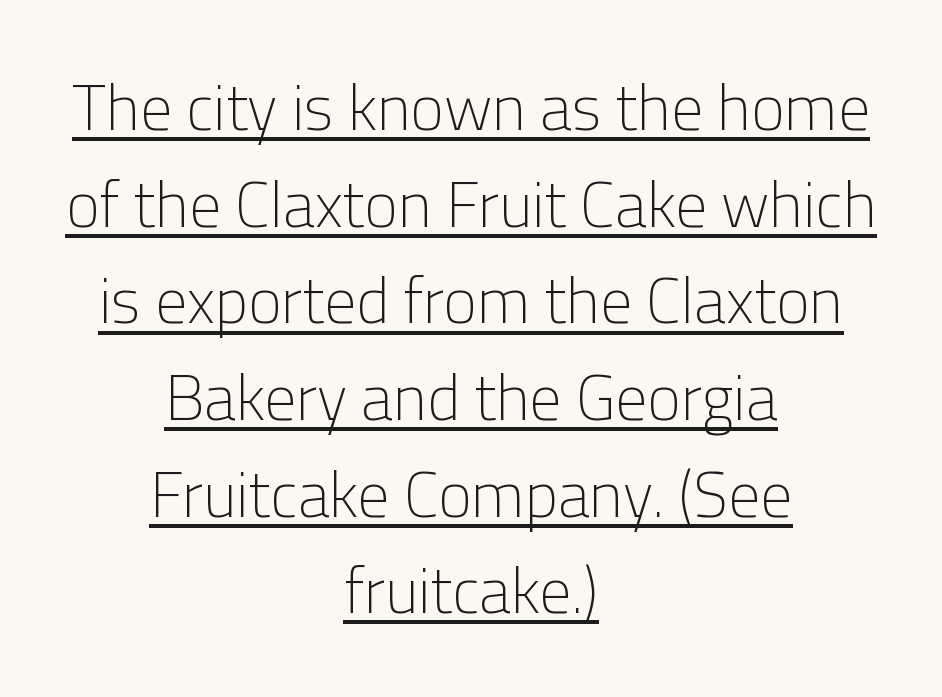
{"serif": "no", "italic": "no", "bold": "no", "weight": "light", "width": "normal", "stroke_contrast": "low", "x_height": "medium", "monospaced": "no", "underline": "yes", "align": "center", "line_spacing": "normal", "line_spacing_ratio": 1.51, "letter_spacing": "normal", "letter_spacing_em": 0.0, "glyph_px": 64}
